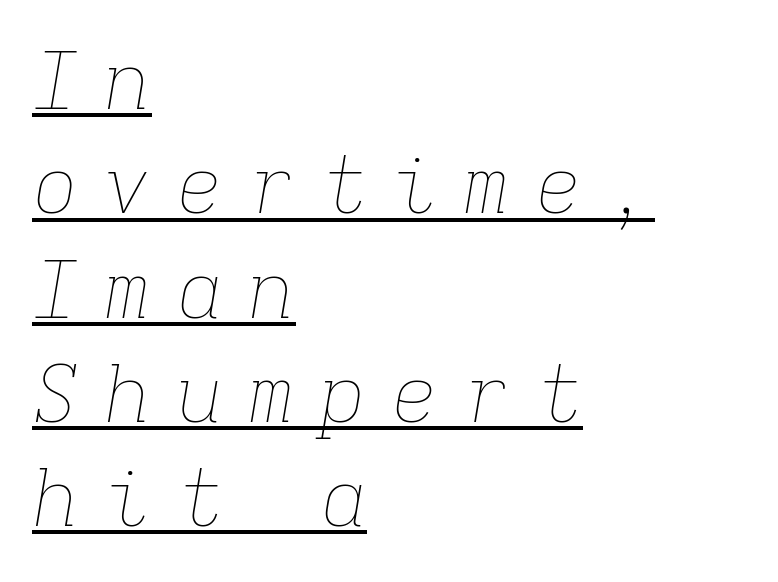
Layout note: lines flush left. Each line of the rendering has a horizontal stroke beneath the glyphs. You can tell it's italic because the verticals aren't actually vertical. Weight: regular or lighter. Here the glyphs are tracked loosely, breaking word shapes into spaced letters. In terms of leading, this rendering sits right in the middle.
